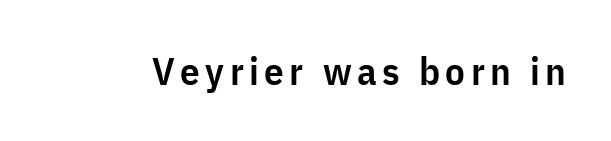
The image shows 39 px semibold, condensed sans-serif type, upright; set not underlined; low stroke contrast and a medium x-height.
